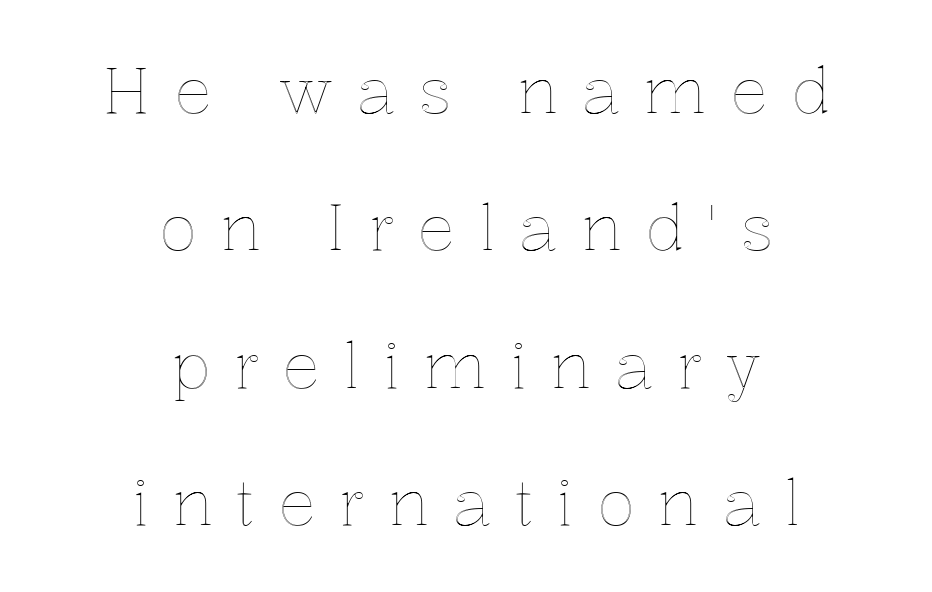
{"italic": "no", "width": "normal", "x_height": "medium", "monospaced": "no", "underline": "no", "align": "center", "line_spacing": "loose", "line_spacing_ratio": 2.18, "letter_spacing": "wide", "letter_spacing_em": 0.37, "glyph_px": 63}
